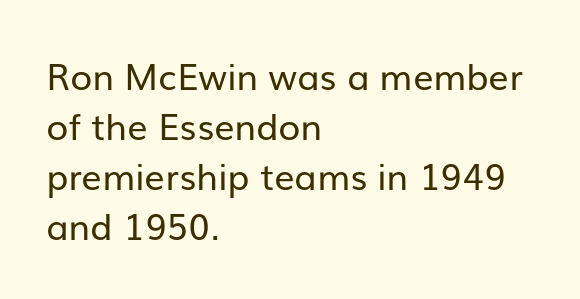
{"serif": "no", "italic": "no", "bold": "no", "weight": "regular", "width": "normal", "stroke_contrast": "low", "x_height": "medium", "monospaced": "no", "underline": "no", "align": "left", "line_spacing": "normal", "line_spacing_ratio": 1.39, "letter_spacing": "normal", "letter_spacing_em": 0.0, "glyph_px": 36}
